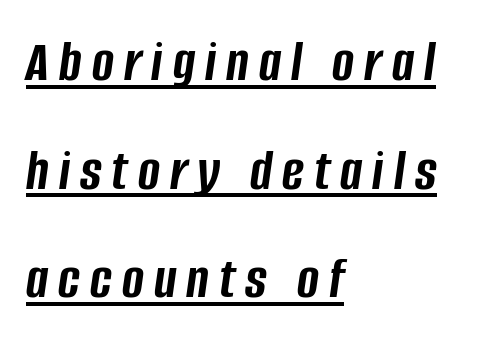
A typesetter would mark this as italic. These lines stack with their left ends in a neat column. Plenty of ink on the page — the face is bold. Each line of the rendering has a horizontal stroke beneath the glyphs.
